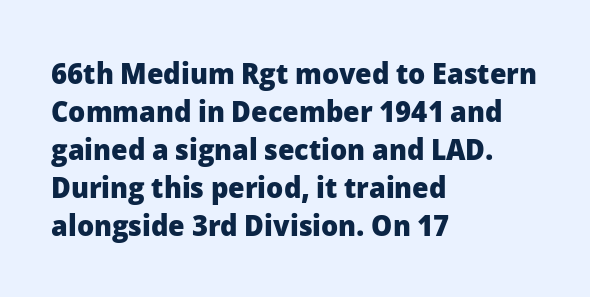
{"serif": "no", "italic": "no", "bold": "yes", "weight": "heavy", "width": "normal", "stroke_contrast": "low", "x_height": "medium", "monospaced": "no", "underline": "no", "align": "left", "line_spacing": "normal", "line_spacing_ratio": 1.27, "letter_spacing": "normal", "letter_spacing_em": 0.0, "glyph_px": 30}
